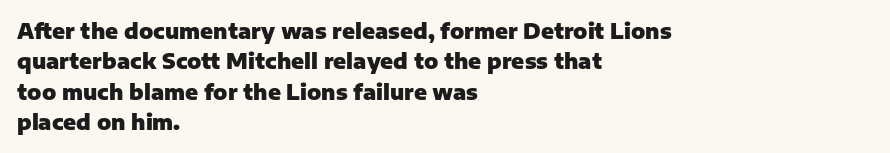
{"italic": "no", "bold": "yes", "underline": "no", "align": "left", "line_spacing": "normal", "line_spacing_ratio": 1.45, "letter_spacing": "normal", "letter_spacing_em": 0.0, "glyph_px": 21}
